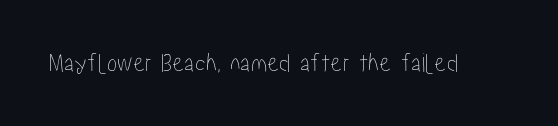
Q: Is the text italic (slanted)? A: No, it is upright.
Q: Is the text underlined? A: No.
Q: Is the spacing between letters normal or unusually wide? A: Normal.
